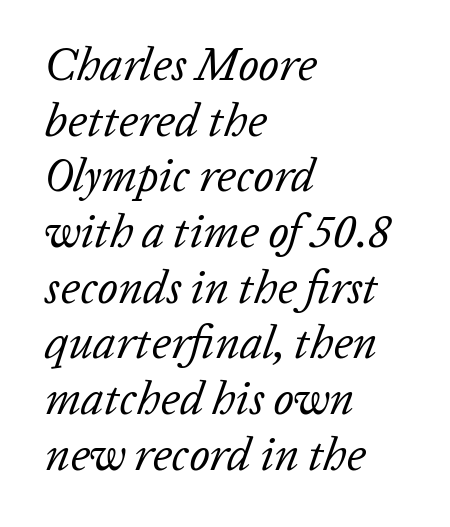
{"italic": "yes", "lean": "right", "slant_degrees": 20, "bold": "no", "weight": "regular", "width": "normal", "stroke_contrast": "low", "x_height": "medium", "monospaced": "no", "underline": "no", "align": "left", "line_spacing_ratio": 1.21, "letter_spacing": "normal", "letter_spacing_em": 0.0, "glyph_px": 46}
